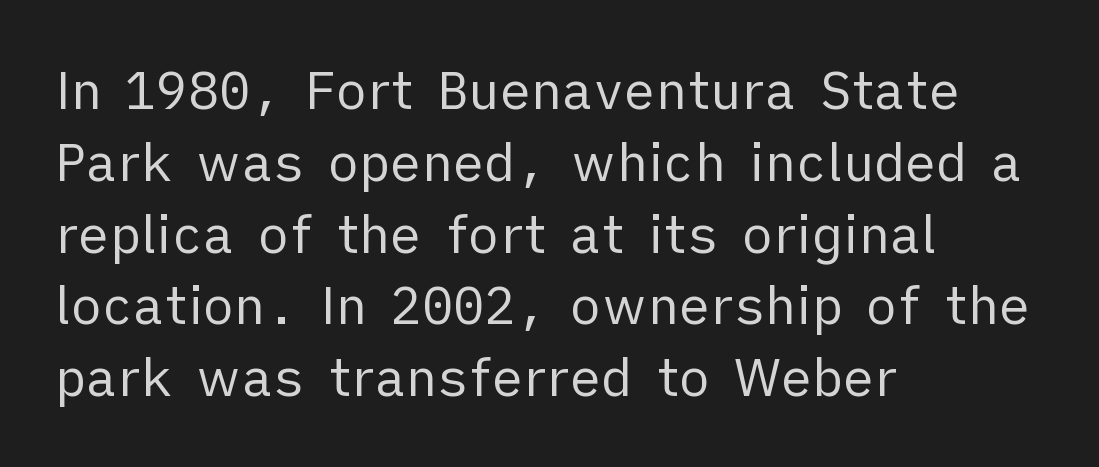
The image shows 52 px regular-weight sans-serif type, upright; set left-aligned, normal line spacing (1.38x), normal letter spacing, not underlined; low stroke contrast and a medium x-height.
